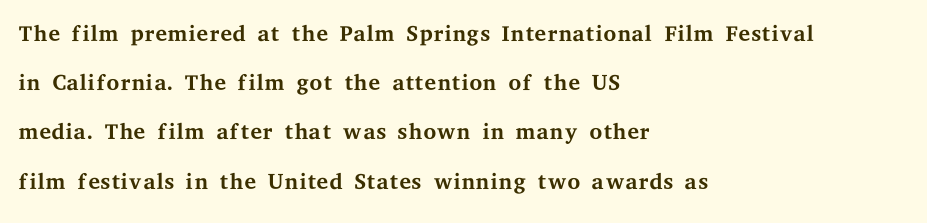
Q: Is the text bold? A: No.
Q: Is the text italic (slanted)? A: No, it is upright.
Q: Is the typeface a serif or a sans-serif typeface? A: Serif.
Q: Is the text underlined? A: No.
Q: How is the paragraph aligned? A: Left-aligned.
Q: Is the spacing between letters normal or unusually wide? A: Normal.
Q: Is the spacing between lines tight, normal or loose? A: Normal.
Q: Width (condensed, normal, or wide)? A: Wide.
Q: Stroke contrast? A: Medium.
Q: x-height? A: Medium.
Q: Monospaced? A: No.
